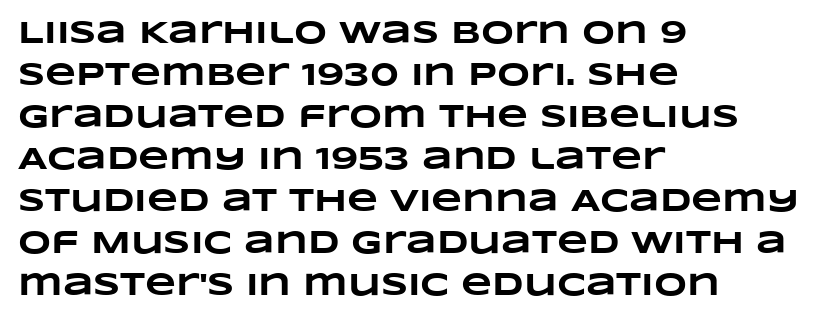
The image shows 32 px heavy, wide type; set left-aligned, normal line spacing (1.31x), normal letter spacing, not underlined; low stroke contrast and a large x-height.
